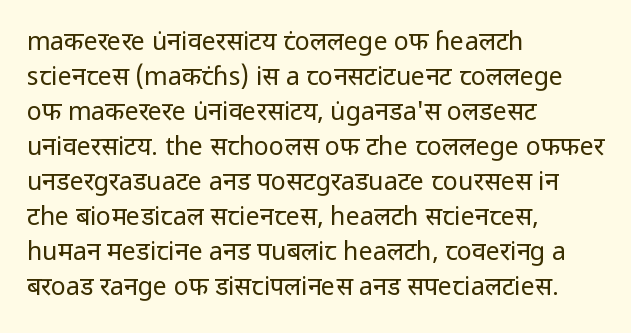
Nobody drew a line under any word here. The passage is arranged the way most books set body copy — flush left. Is the stroke heavy? The answer is a plain regular-or-lighter. Nobody touched the tracking dial on this one. A roman cut, with each character standing at attention. The space between consecutive lines is moderate.
